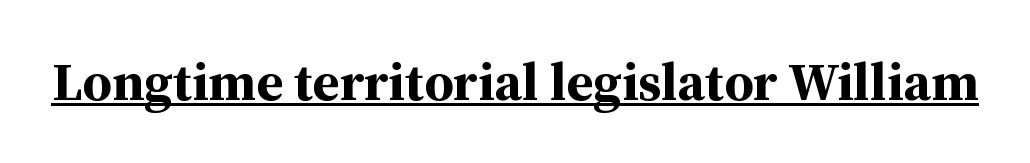
Q: Is the text bold? A: Yes.
Q: Is the text italic (slanted)? A: No, it is upright.
Q: Is the typeface a serif or a sans-serif typeface? A: Serif.
Q: Is the text underlined? A: Yes.
Q: Is the spacing between letters normal or unusually wide? A: Normal.
Q: Width (condensed, normal, or wide)? A: Normal.
Q: Stroke contrast? A: Medium.
Q: x-height? A: Medium.
Q: Monospaced? A: No.
